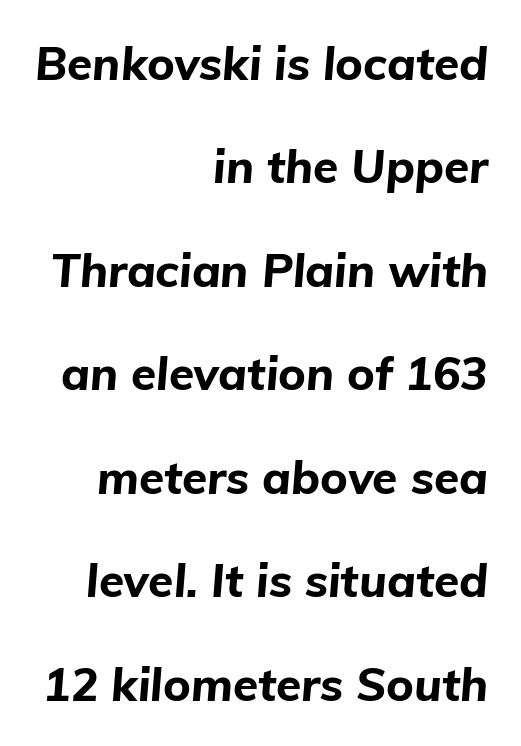
Q: Is the text bold? A: Yes.
Q: Is the text italic (slanted)? A: Yes, it leans right by about 5 degrees.
Q: Is the text underlined? A: No.
Q: How is the paragraph aligned? A: Right-aligned.
Q: Is the spacing between letters normal or unusually wide? A: Normal.
Q: Is the spacing between lines tight, normal or loose? A: Loose.
Q: Width (condensed, normal, or wide)? A: Normal.
Q: Stroke contrast? A: Low.
Q: x-height? A: Medium.
Q: Monospaced? A: No.
